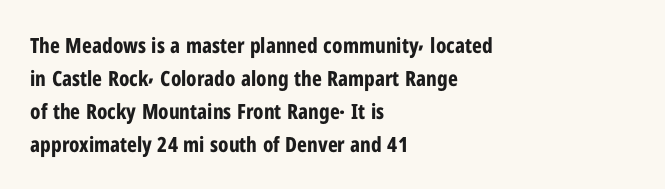
The image shows 21 px bold type, upright; set left-aligned, normal line spacing (1.57x), normal letter spacing, not underlined.
